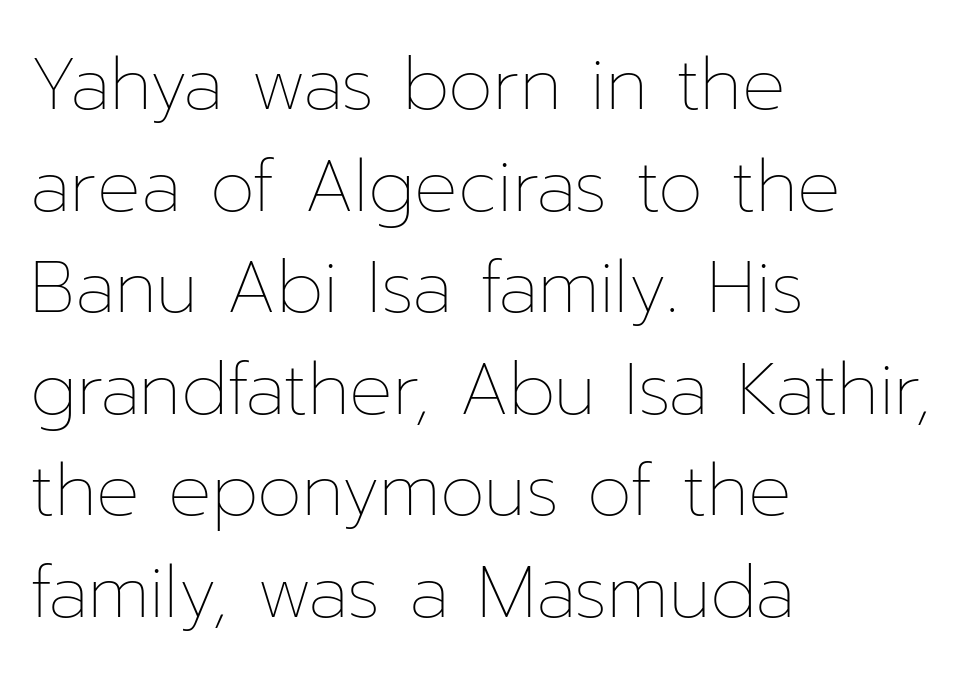
Q: Is the text bold? A: No.
Q: Is the text italic (slanted)? A: No, it is upright.
Q: Is the text underlined? A: No.
Q: How is the paragraph aligned? A: Left-aligned.
Q: Is the spacing between letters normal or unusually wide? A: Normal.
Q: Is the spacing between lines tight, normal or loose? A: Normal.
Q: Width (condensed, normal, or wide)? A: Normal.
Q: Stroke contrast? A: Low.
Q: x-height? A: Medium.
Q: Monospaced? A: No.
